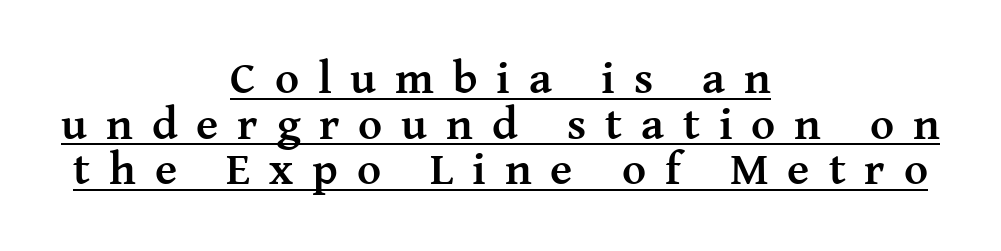
The image shows 46 px semibold serif type, upright; set centered, tight line spacing (0.99x), unusually wide letter spacing (+0.41 em), underlined; medium stroke contrast and a medium x-height.
